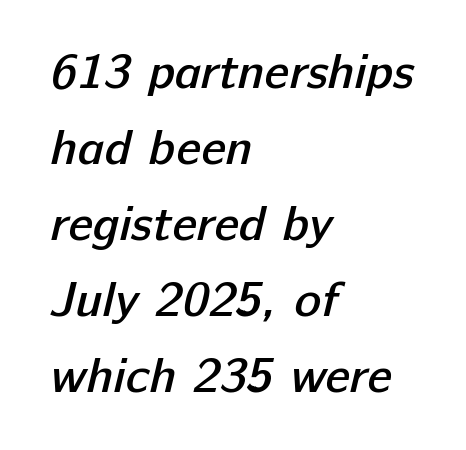
{"serif": "no", "bold": "semi", "weight": "semibold", "width": "normal", "stroke_contrast": "low", "x_height": "medium", "monospaced": "no", "underline": "no", "align": "left", "line_spacing": "normal", "line_spacing_ratio": 1.52, "letter_spacing": "normal", "letter_spacing_em": 0.0, "glyph_px": 50}
